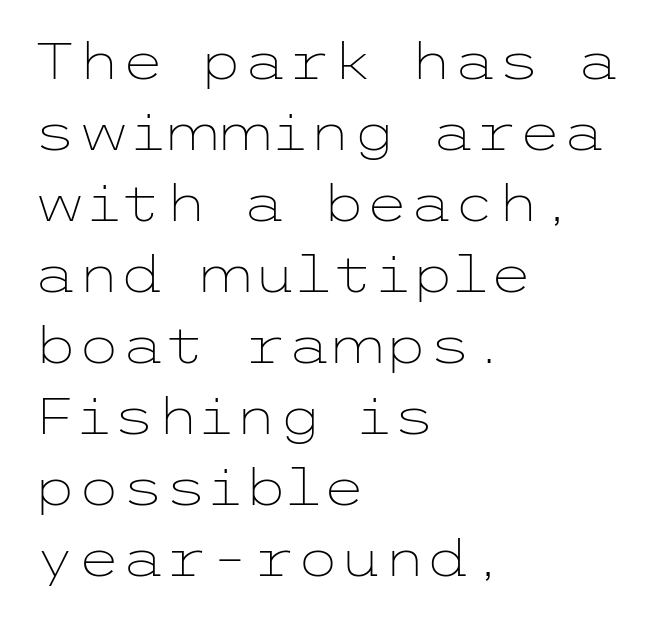
{"serif": "no", "italic": "no", "bold": "no", "weight": "light", "width": "wide", "stroke_contrast": "low", "x_height": "medium", "underline": "no", "align": "left", "line_spacing": "normal", "line_spacing_ratio": 1.42, "letter_spacing": "normal", "letter_spacing_em": 0.0, "glyph_px": 50}
